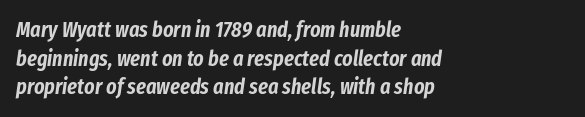
Q: Is the text italic (slanted)? A: Yes, it leans right by about 8 degrees.
Q: Is the text underlined? A: No.
Q: How is the paragraph aligned? A: Left-aligned.
Q: Is the spacing between letters normal or unusually wide? A: Normal.
Q: Is the spacing between lines tight, normal or loose? A: Normal.
